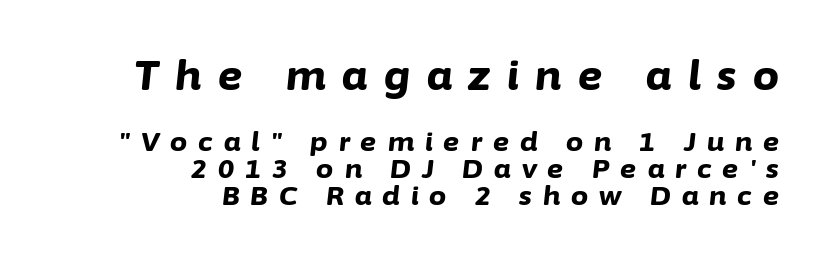
The image shows 41 px bold type, italic (leaning right); set right-aligned, tight line spacing (1.0x), unusually wide letter spacing (+0.41 em), not underlined; the first (top) block is 1.52x larger; low stroke contrast and a medium x-height.
